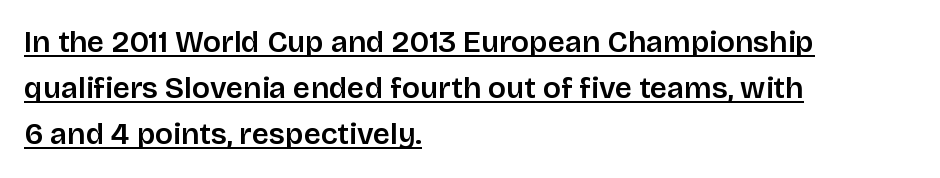
Q: Is the text italic (slanted)? A: No, it is upright.
Q: Is the typeface a serif or a sans-serif typeface? A: Sans-serif.
Q: Is the text underlined? A: Yes.
Q: How is the paragraph aligned? A: Left-aligned.
Q: Is the spacing between letters normal or unusually wide? A: Normal.
Q: Is the spacing between lines tight, normal or loose? A: Normal.
Q: Width (condensed, normal, or wide)? A: Normal.
Q: Stroke contrast? A: Low.
Q: x-height? A: Large.
Q: Monospaced? A: No.
